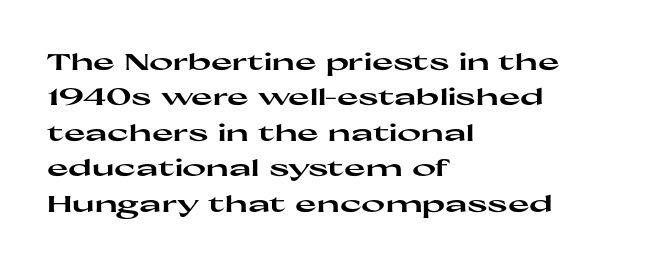
The strip under each line holds only bare page. The designer left line spacing at the default. Typeset ragged right — the left edge is the straight one. Heavy-handed strokes throughout: this text is bold.
